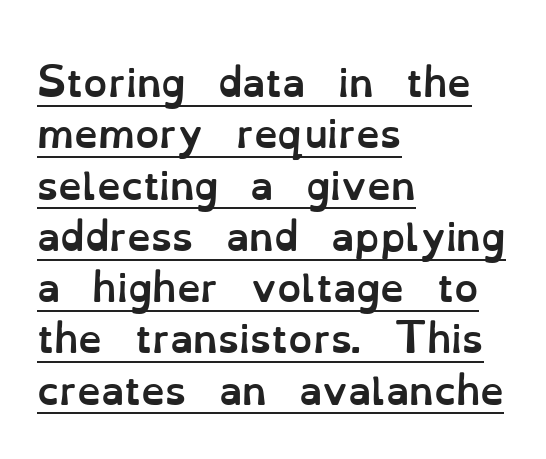
The image shows 38 px semibold type, upright; set left-aligned, normal line spacing (1.35x), normal letter spacing, underlined; low stroke contrast and a small x-height.
